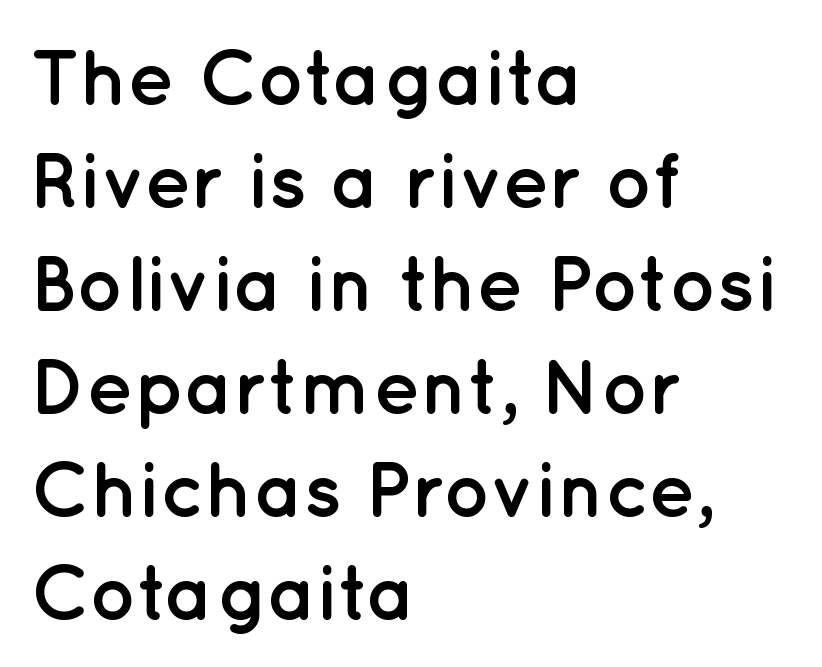
The image shows 78 px semibold sans-serif type, upright; set left-aligned, normal line spacing (1.32x), normal letter spacing, not underlined; low stroke contrast and a medium x-height.
